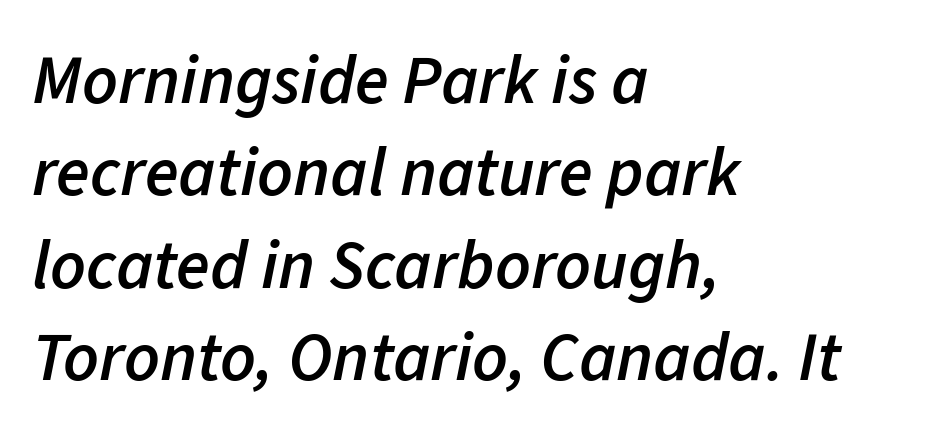
Q: Is the text bold? A: Semi-bold.
Q: Is the text italic (slanted)? A: Yes, it leans right by about 11 degrees.
Q: Is the text underlined? A: No.
Q: How is the paragraph aligned? A: Left-aligned.
Q: Is the spacing between letters normal or unusually wide? A: Normal.
Q: Is the spacing between lines tight, normal or loose? A: Normal.
Q: Width (condensed, normal, or wide)? A: Normal.
Q: Stroke contrast? A: Low.
Q: x-height? A: Medium.
Q: Monospaced? A: No.
